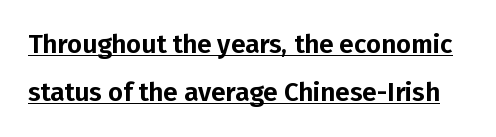
The image shows 26 px text type, upright; set line spacing 1.85x, normal letter spacing, underlined.
